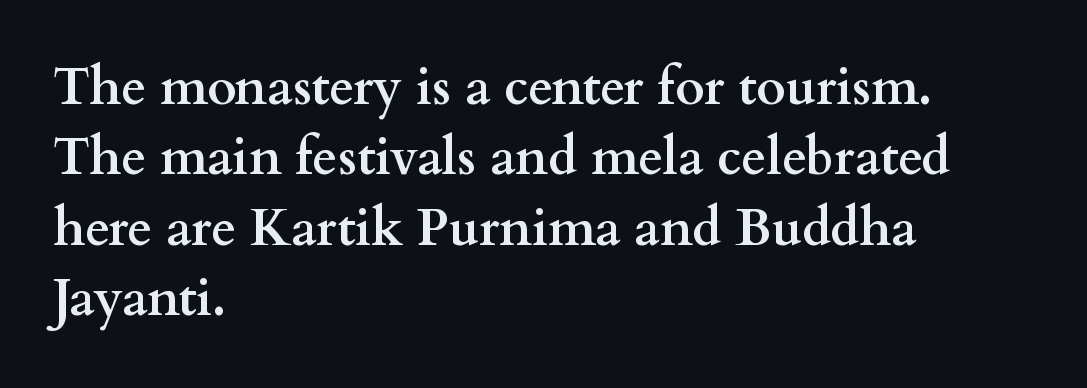
A serif font was chosen for this passage. The face used here is rendered with its standard letterfit. The rows are spaced the way most documents space them. All the whitespace from short lines collects on the right. Heft: maximum for text — a bold.
